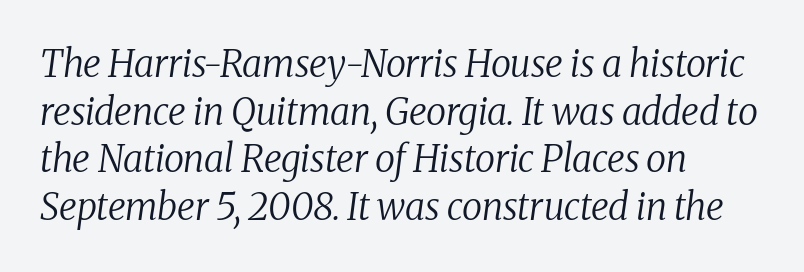
{"serif": "yes", "italic": "yes", "lean": "right", "slant_degrees": 8, "bold": "no", "weight": "regular", "width": "normal", "stroke_contrast": "medium", "x_height": "medium", "monospaced": "no", "underline": "no", "align": "left", "line_spacing": "normal", "line_spacing_ratio": 1.29, "letter_spacing": "normal", "letter_spacing_em": 0.0, "glyph_px": 37}
